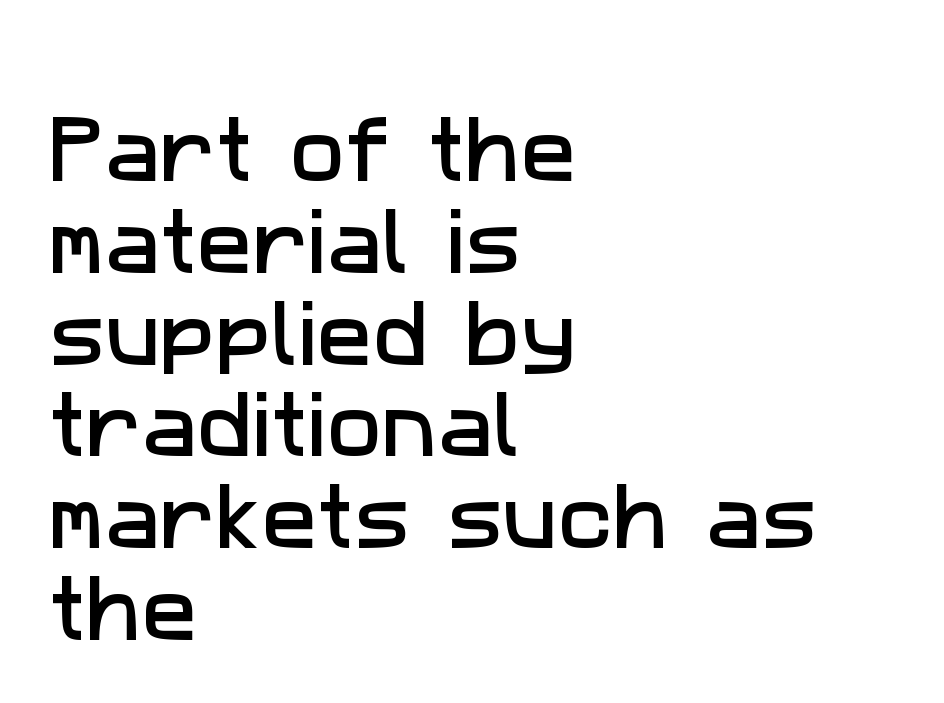
{"serif": "no", "width": "normal", "stroke_contrast": "low", "x_height": "medium", "monospaced": "no", "underline": "no", "align": "left", "line_spacing_ratio": 1.24, "letter_spacing": "normal", "letter_spacing_em": 0.0, "glyph_px": 74}
